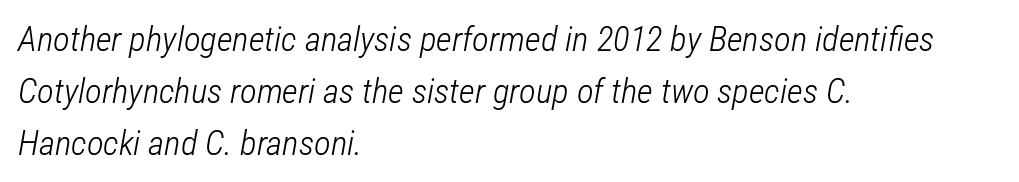
{"italic": "yes", "lean": "right", "slant_degrees": 12, "bold": "no", "weight": "light", "width": "condensed", "stroke_contrast": "low", "x_height": "medium", "monospaced": "no", "underline": "no", "align": "left", "line_spacing": "normal", "line_spacing_ratio": 1.48, "letter_spacing": "normal", "letter_spacing_em": 0.0, "glyph_px": 35}
